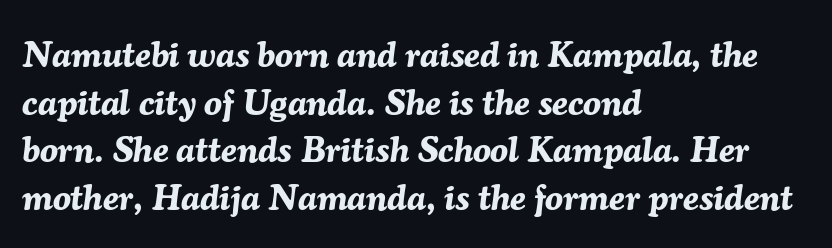
The image shows 36 px bold type, italic (leaning right); set left-aligned, normal line spacing (1.32x), normal letter spacing, not underlined; medium stroke contrast and a medium x-height.
